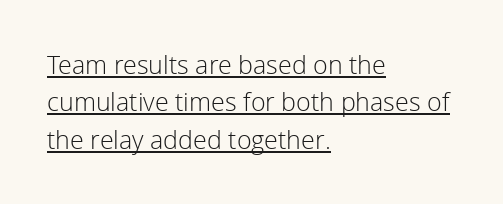
The image shows 25 px text type, upright; set left-aligned, normal line spacing (1.5x), normal letter spacing, underlined.
